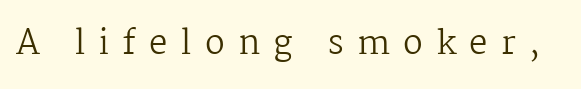
The image shows 33 px regular-weight serif type, upright; set unusually wide letter spacing (+0.4 em), not underlined; medium stroke contrast and a medium x-height.
